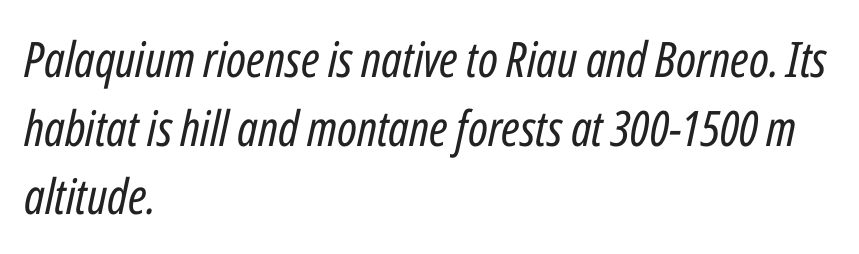
{"italic": "yes", "lean": "right", "slant_degrees": 12, "bold": "no", "weight": "regular", "width": "condensed", "stroke_contrast": "low", "x_height": "medium", "monospaced": "no", "underline": "no", "align": "left", "line_spacing": "normal", "line_spacing_ratio": 1.4, "letter_spacing": "normal", "letter_spacing_em": 0.0, "glyph_px": 49}
